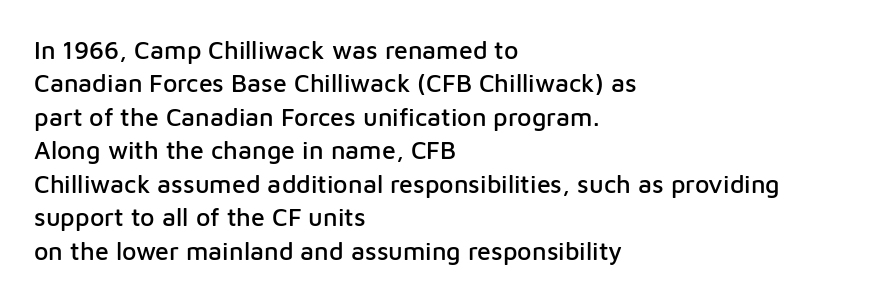
The image shows 25 px text type, upright; set left-aligned, normal line spacing (1.34x), normal letter spacing, not underlined.
